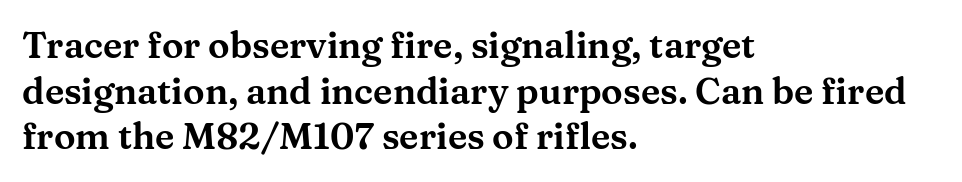
The image shows 36 px wide serif type, upright; set left-aligned, normal line spacing (1.27x), normal letter spacing, not underlined; medium stroke contrast and a medium x-height.
